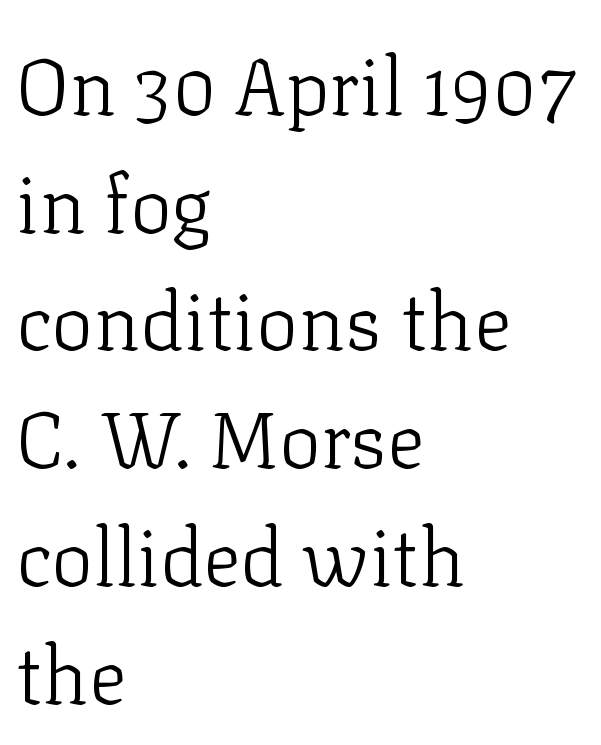
{"serif": "yes", "italic": "no", "bold": "no", "weight": "light", "width": "normal", "stroke_contrast": "low", "x_height": "medium", "monospaced": "no", "underline": "no", "align": "left", "line_spacing": "normal", "line_spacing_ratio": 1.49, "letter_spacing": "normal", "letter_spacing_em": 0.0, "glyph_px": 79}
